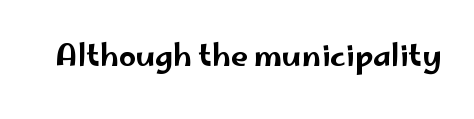
The image shows 30 px wide sans-serif type, upright; set normal letter spacing, not underlined; low stroke contrast and a small x-height.
